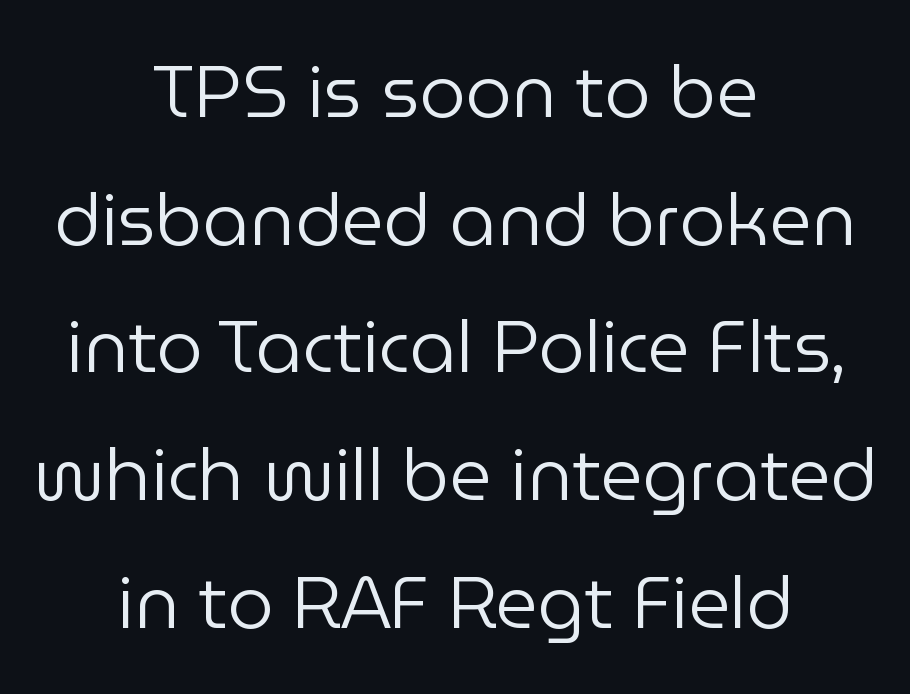
Q: Is the text bold? A: No.
Q: Is the text italic (slanted)? A: No, it is upright.
Q: Is the typeface a serif or a sans-serif typeface? A: Sans-serif.
Q: Is the text underlined? A: No.
Q: How is the paragraph aligned? A: Centered.
Q: Is the spacing between letters normal or unusually wide? A: Normal.
Q: Width (condensed, normal, or wide)? A: Normal.
Q: Stroke contrast? A: Low.
Q: x-height? A: Medium.
Q: Monospaced? A: No.
